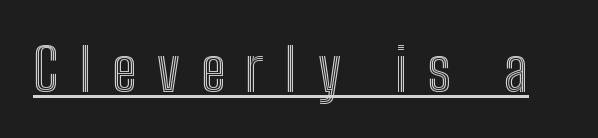
The image shows 59 px condensed type, upright; set unusually wide letter spacing (+0.35 em), underlined; a medium x-height.
